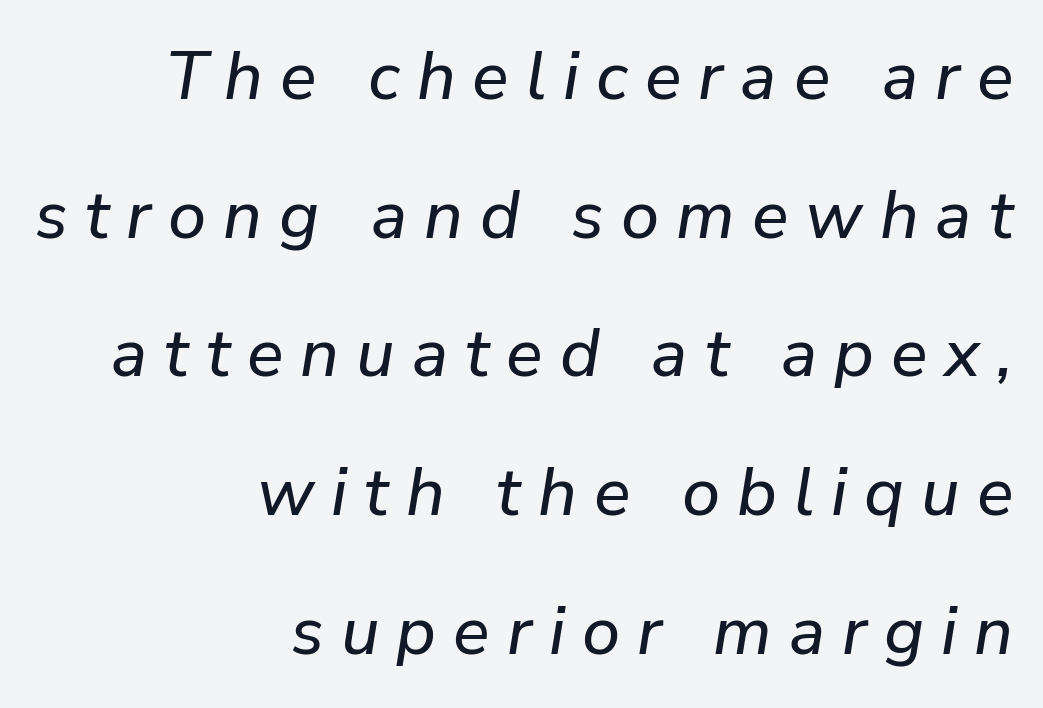
The image shows 68 px text type, italic (leaning right); set right-aligned, loose line spacing (2.04x), unusually wide letter spacing (+0.25 em), not underlined; low stroke contrast and a medium x-height.
